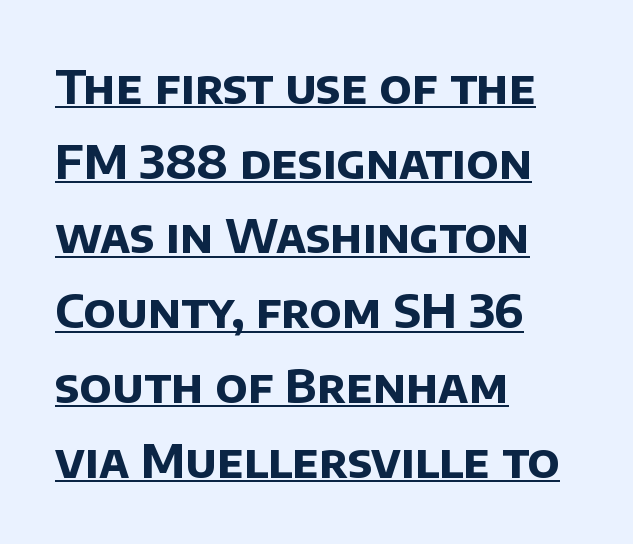
Q: Is the text bold? A: Yes.
Q: Is the typeface a serif or a sans-serif typeface? A: Sans-serif.
Q: Is the text underlined? A: Yes.
Q: How is the paragraph aligned? A: Left-aligned.
Q: Is the spacing between letters normal or unusually wide? A: Normal.
Q: Is the spacing between lines tight, normal or loose? A: Normal.
Q: Width (condensed, normal, or wide)? A: Normal.
Q: Stroke contrast? A: Low.
Q: x-height? A: Large.
Q: Monospaced? A: No.
